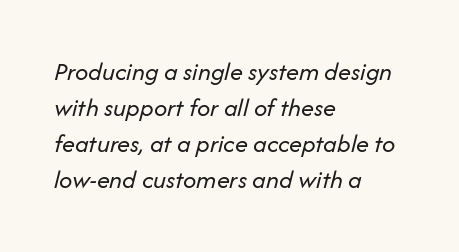
{"italic": "yes", "lean": "right", "slant_degrees": 14, "bold": "no", "underline": "no", "align": "left", "line_spacing": "normal", "line_spacing_ratio": 1.39, "letter_spacing": "normal", "letter_spacing_em": 0.0, "glyph_px": 26}
